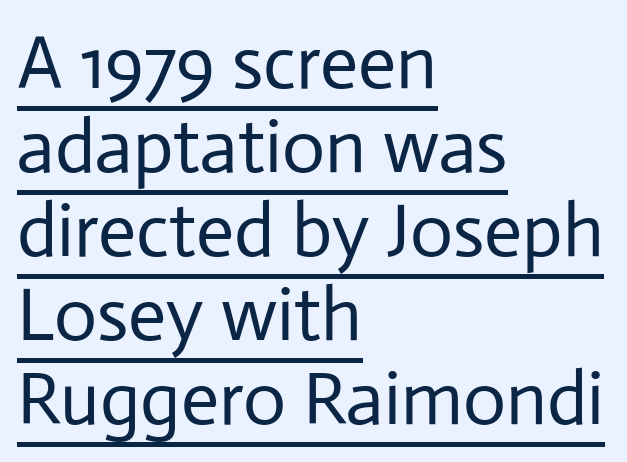
The image shows 75 px regular-weight sans-serif type, upright; set left-aligned, tight line spacing (1.12x), normal letter spacing, underlined; low stroke contrast and a medium x-height.
